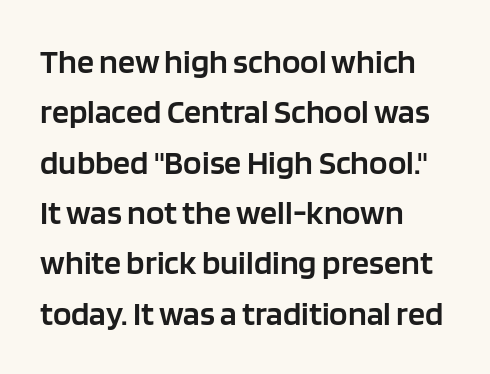
Q: Is the text bold? A: Semi-bold.
Q: Is the text italic (slanted)? A: No, it is upright.
Q: Is the typeface a serif or a sans-serif typeface? A: Sans-serif.
Q: Is the text underlined? A: No.
Q: How is the paragraph aligned? A: Left-aligned.
Q: Is the spacing between letters normal or unusually wide? A: Normal.
Q: Is the spacing between lines tight, normal or loose? A: Normal.
Q: Width (condensed, normal, or wide)? A: Normal.
Q: Stroke contrast? A: Low.
Q: x-height? A: Large.
Q: Monospaced? A: No.
